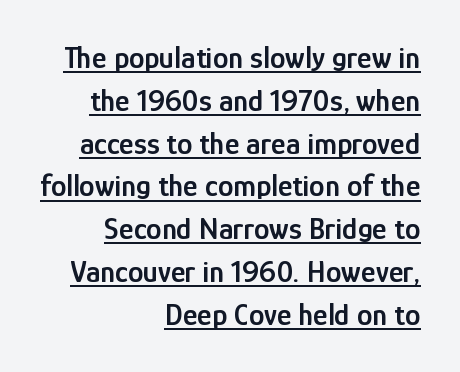
Regarding leading, the lines here are spaced in the standard way. Regarding serifs, this sample does without them. Short and long lines alike share a common ending point at right. Letter spacing: default. Weight: semibold (demi).
